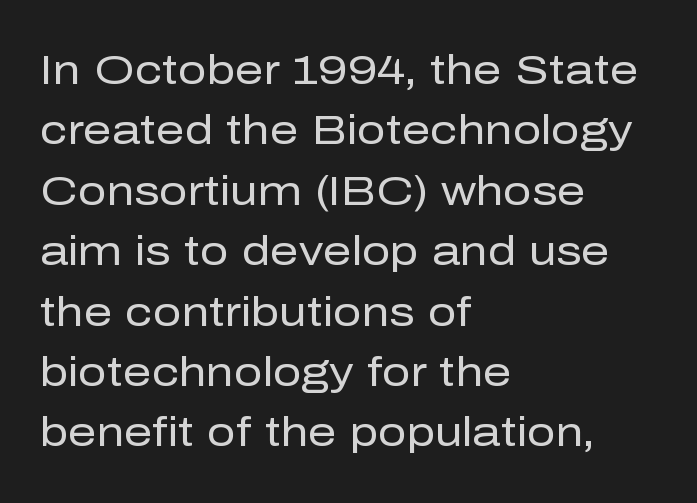
{"serif": "no", "italic": "no", "bold": "no", "weight": "regular", "width": "normal", "stroke_contrast": "low", "x_height": "medium", "monospaced": "no", "underline": "no", "align": "left", "line_spacing": "normal", "line_spacing_ratio": 1.51, "letter_spacing": "normal", "letter_spacing_em": 0.0, "glyph_px": 40}
